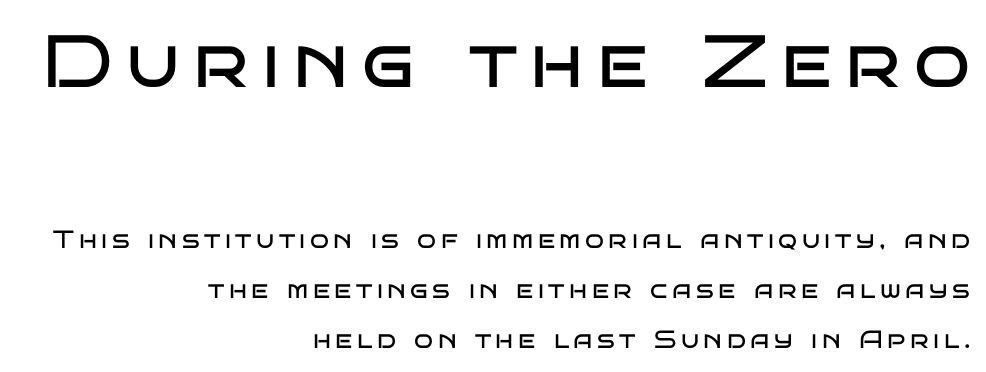
Varying glyph widths throughout — classic text-font behaviour. The more generous point size was reserved for the upper chunk. This sample trades compactness for vertical openness between lines. A sans-serif font was chosen for this passage. Leftover space on each line is placed entirely before the opening word.
